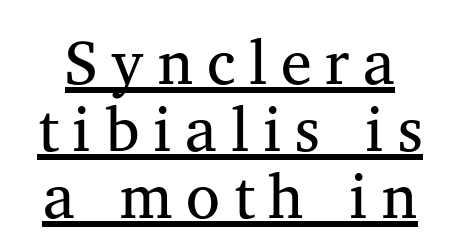
{"serif": "yes", "bold": "no", "weight": "regular", "width": "normal", "stroke_contrast": "medium", "x_height": "medium", "monospaced": "no", "underline": "yes", "line_spacing": "tight", "line_spacing_ratio": 1.08, "letter_spacing": "wide", "letter_spacing_em": 0.22, "glyph_px": 62}
